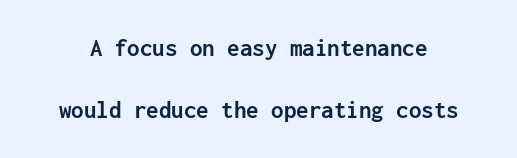
{"italic": "no", "bold": "yes", "underline": "no", "line_spacing": "loose", "line_spacing_ratio": 2.49, "letter_spacing": "normal", "letter_spacing_em": 0.0, "glyph_px": 25}
